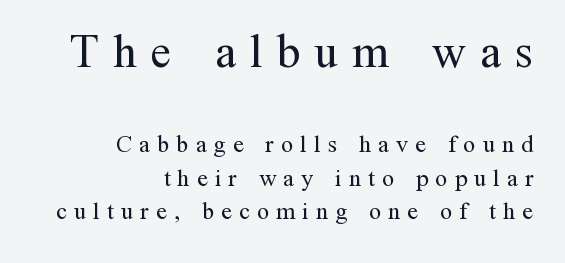
The image shows 47 px regular-weight serif type, upright; set right-aligned, normal line spacing (1.38x), unusually wide letter spacing (+0.3 em), not underlined; the first (top) block is 1.96x larger; medium stroke contrast and a medium x-height.
